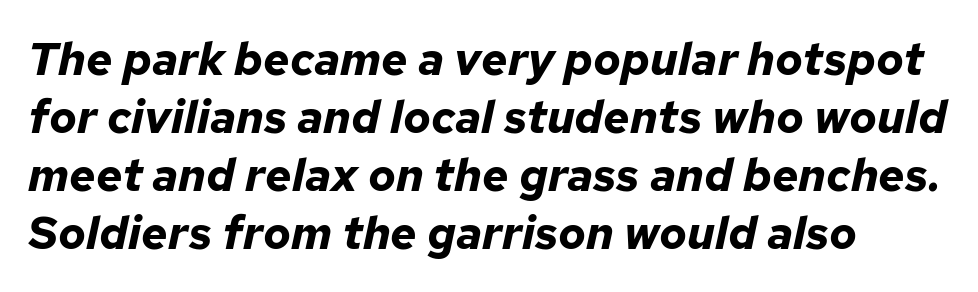
The image shows 46 px bold type, italic (leaning right); set left-aligned, normal line spacing (1.26x), normal letter spacing, not underlined; low stroke contrast and a medium x-height.
